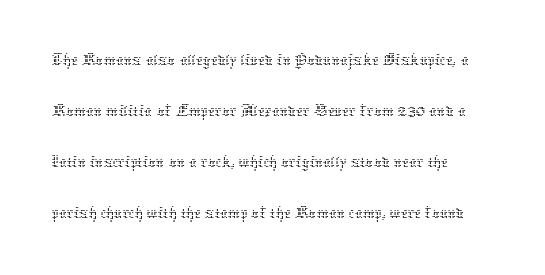
Posture: straight, roman, zero tilt. Short and long lines alike share a common starting point at left. Here the designer chose a conventional face with non-uniform glyph widths. On a weight scale, this lands at 450 or below. The rendering keeps characters at their native spacing. Descenders are the only things crossing below the line.
